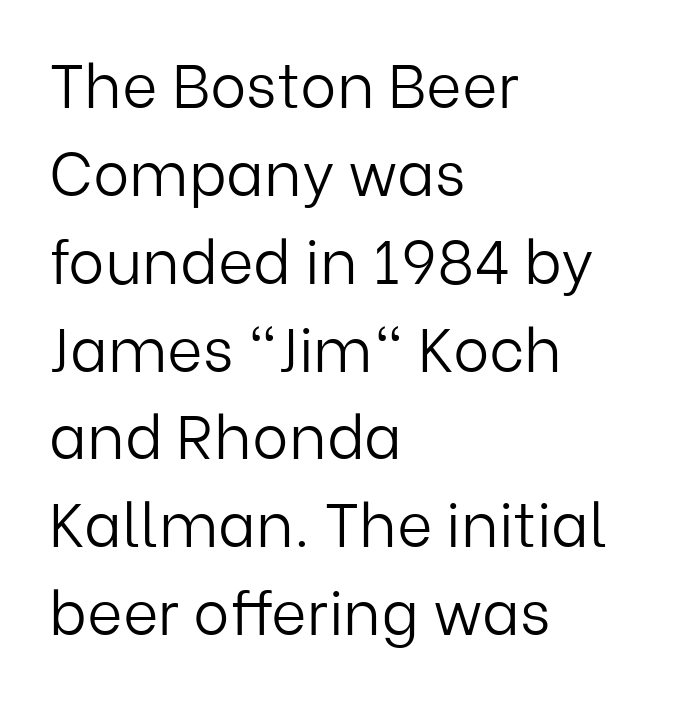
{"serif": "no", "italic": "no", "bold": "no", "weight": "light", "width": "normal", "stroke_contrast": "low", "x_height": "medium", "monospaced": "no", "underline": "no", "align": "left", "line_spacing": "normal", "line_spacing_ratio": 1.44, "letter_spacing": "normal", "letter_spacing_em": 0.0, "glyph_px": 61}
